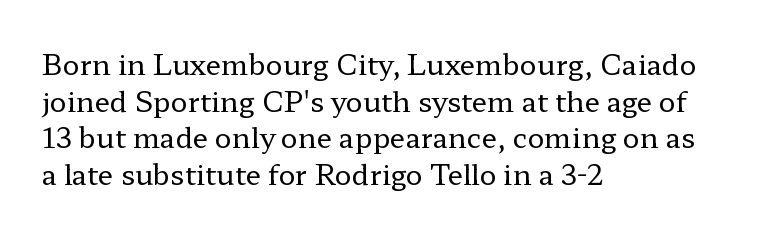
The image shows 28 px regular-weight, wide serif type, upright; set left-aligned, normal line spacing (1.31x), normal letter spacing, not underlined; low stroke contrast and a medium x-height.
